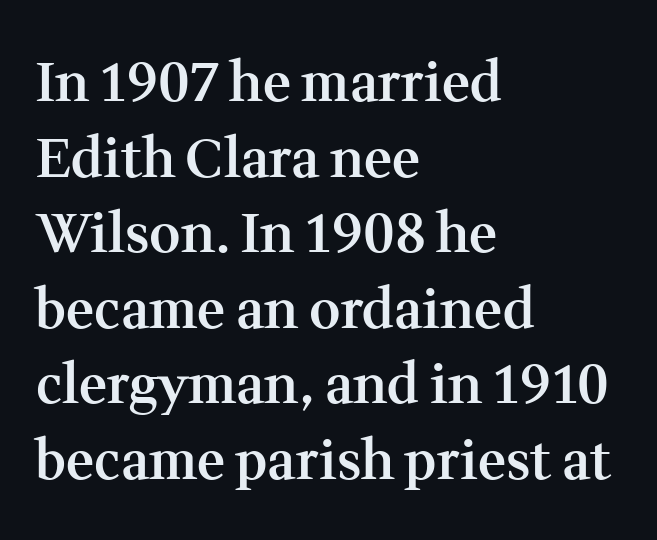
The image shows 54 px semibold serif type, upright; set left-aligned, normal line spacing (1.4x), normal letter spacing, not underlined; medium stroke contrast and a medium x-height.
